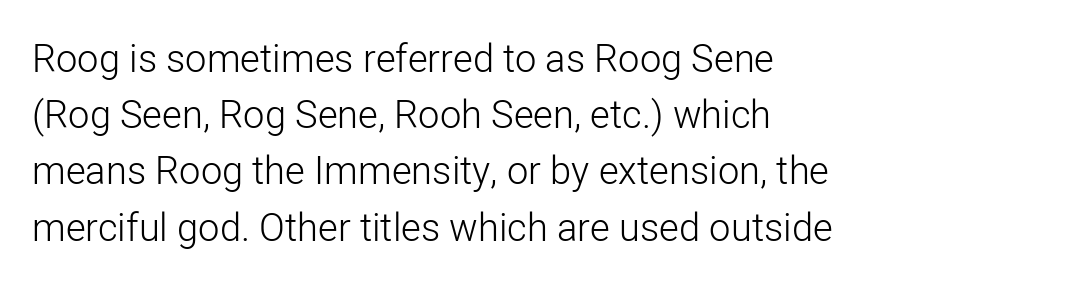
The image shows 38 px light sans-serif type, upright; set left-aligned, normal line spacing (1.48x), normal letter spacing, not underlined; low stroke contrast and a medium x-height.
